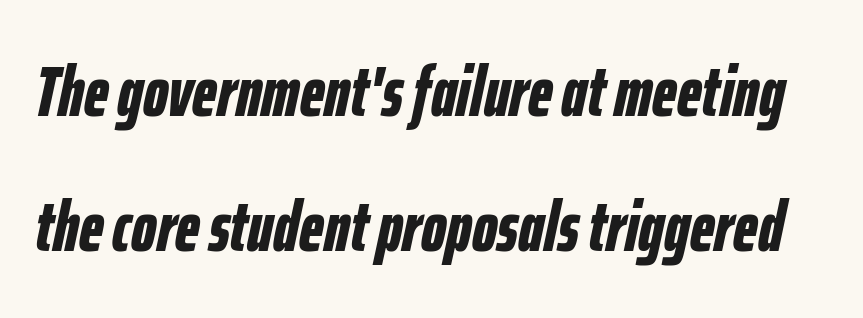
There's an unmistakable incline to the writing here. The zone under the glyphs is completely vacant. Honestly, the letter spacing is just normal — you wouldn't notice it. Here the designer chose a conventional face with non-uniform glyph widths. Heavy, bold letterforms.
